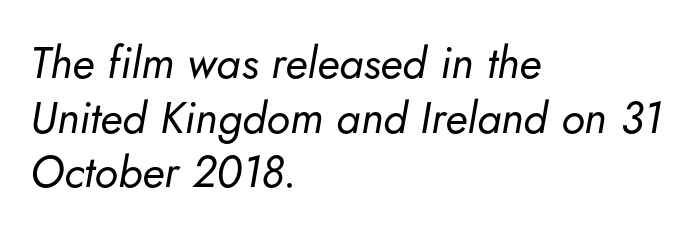
This is oblique type, the kind used for emphasis or titles. No extra tracking has been applied to these lines. Any mark beneath the type? The region is blank. Think standard paragraph weight, or any step lighter than that.
